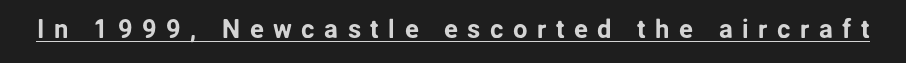
This sample uses expanded letter spacing, leaving extra air between glyphs. Upright lettering throughout. You can see a thin bar hugging the bottom of the glyphs.
